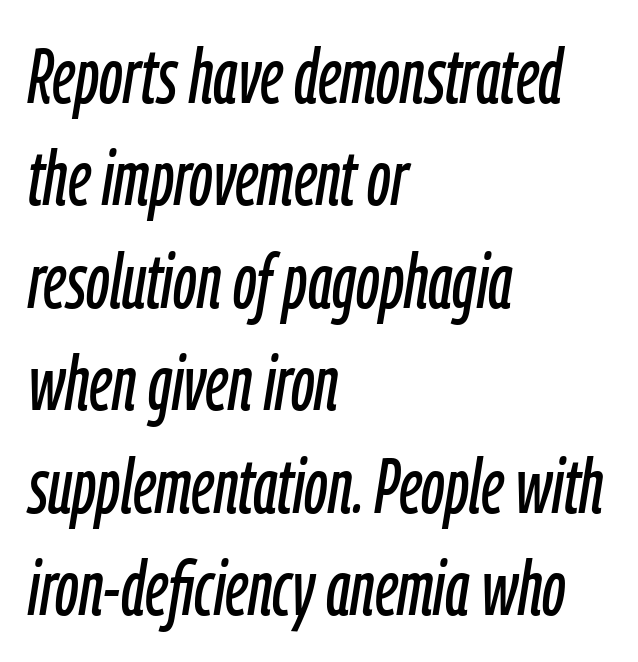
Q: Is the text italic (slanted)? A: Yes, it leans right by about 9 degrees.
Q: Is the text underlined? A: No.
Q: How is the paragraph aligned? A: Left-aligned.
Q: Is the spacing between letters normal or unusually wide? A: Normal.
Q: Is the spacing between lines tight, normal or loose? A: Normal.
Q: Width (condensed, normal, or wide)? A: Condensed.
Q: Stroke contrast? A: Low.
Q: x-height? A: Medium.
Q: Monospaced? A: No.
